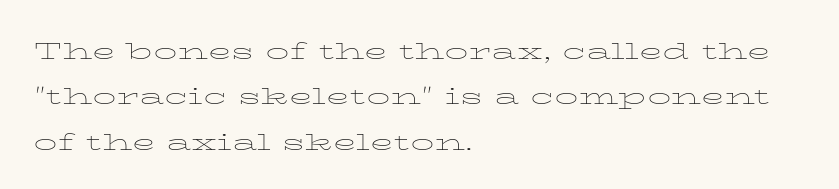
Q: Is the text bold? A: No.
Q: Is the text italic (slanted)? A: No, it is upright.
Q: Is the text underlined? A: No.
Q: How is the paragraph aligned? A: Left-aligned.
Q: Is the spacing between letters normal or unusually wide? A: Normal.
Q: Is the spacing between lines tight, normal or loose? A: Normal.
Q: Width (condensed, normal, or wide)? A: Wide.
Q: Stroke contrast? A: Low.
Q: x-height? A: Medium.
Q: Monospaced? A: No.
